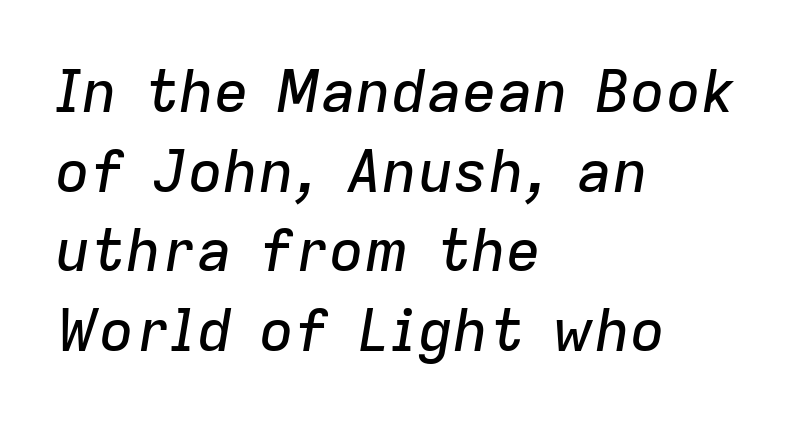
Tracking here is standard; glyphs follow each other at the usual distance. The paragraph shown leans on its left margin. Unmarked baselines from the first word to the last. This block has exactly the height ordinary leading produces.
